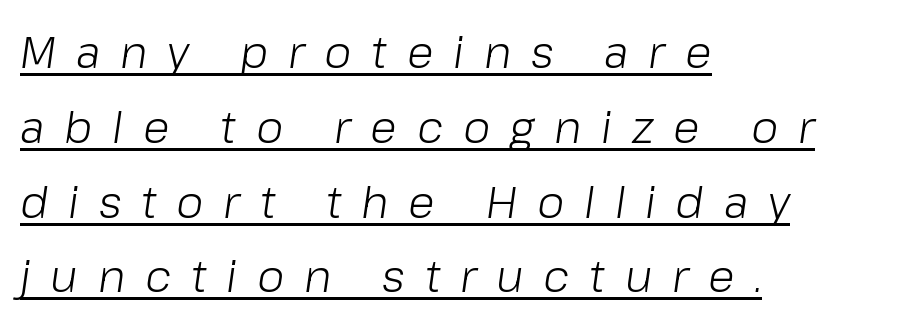
The image shows 44 px light type, italic (leaning right); set left-aligned, normal line spacing (1.7x), unusually wide letter spacing (+0.45 em), underlined; low stroke contrast and a medium x-height.
